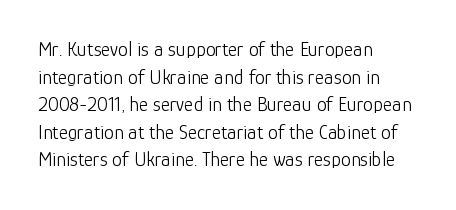
{"italic": "no", "bold": "no", "underline": "no", "align": "left", "line_spacing": "normal", "line_spacing_ratio": 1.38, "letter_spacing": "normal", "letter_spacing_em": 0.0, "glyph_px": 20}
